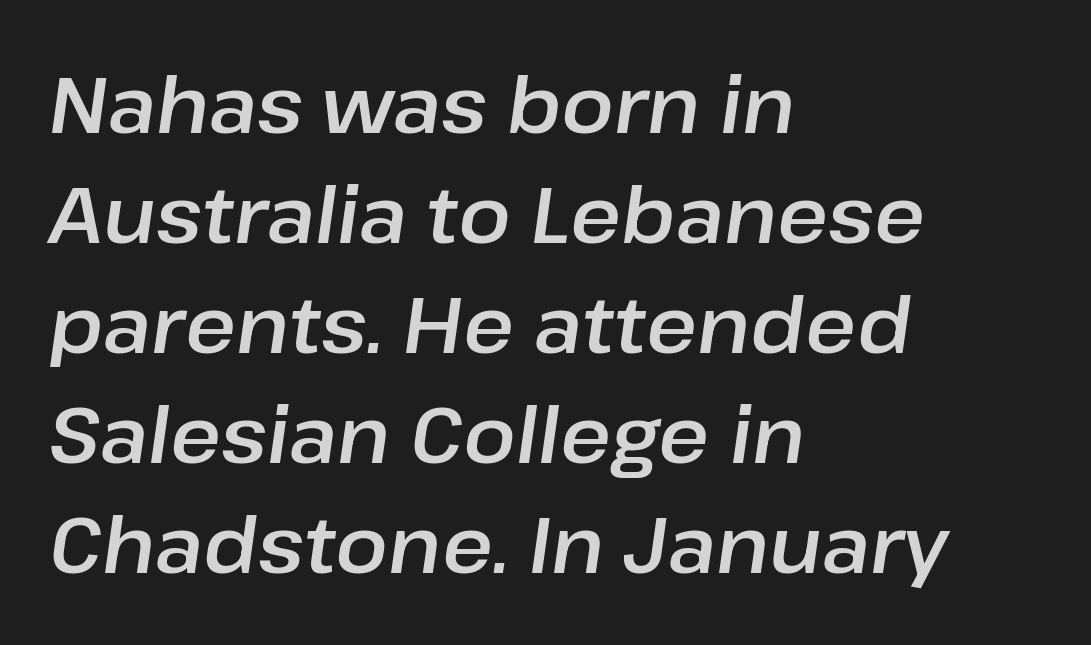
Q: Is the text italic (slanted)? A: Yes, it leans right by about 8 degrees.
Q: Is the text underlined? A: No.
Q: How is the paragraph aligned? A: Left-aligned.
Q: Is the spacing between letters normal or unusually wide? A: Normal.
Q: Is the spacing between lines tight, normal or loose? A: Normal.
Q: Width (condensed, normal, or wide)? A: Normal.
Q: Stroke contrast? A: Low.
Q: x-height? A: Medium.
Q: Monospaced? A: No.
